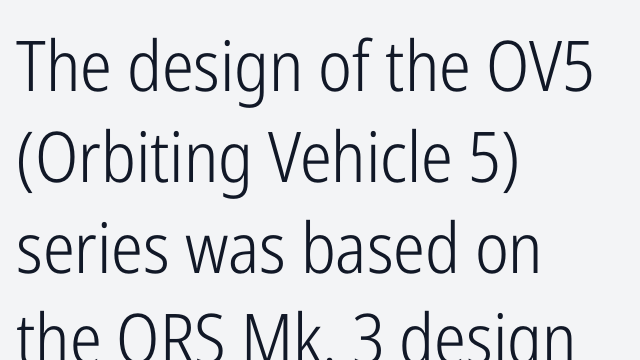
Q: Is the text bold? A: No.
Q: Is the text italic (slanted)? A: No, it is upright.
Q: Is the typeface a serif or a sans-serif typeface? A: Sans-serif.
Q: Is the text underlined? A: No.
Q: How is the paragraph aligned? A: Left-aligned.
Q: Is the spacing between letters normal or unusually wide? A: Normal.
Q: Is the spacing between lines tight, normal or loose? A: Normal.
Q: Width (condensed, normal, or wide)? A: Condensed.
Q: Stroke contrast? A: Low.
Q: x-height? A: Medium.
Q: Monospaced? A: No.
